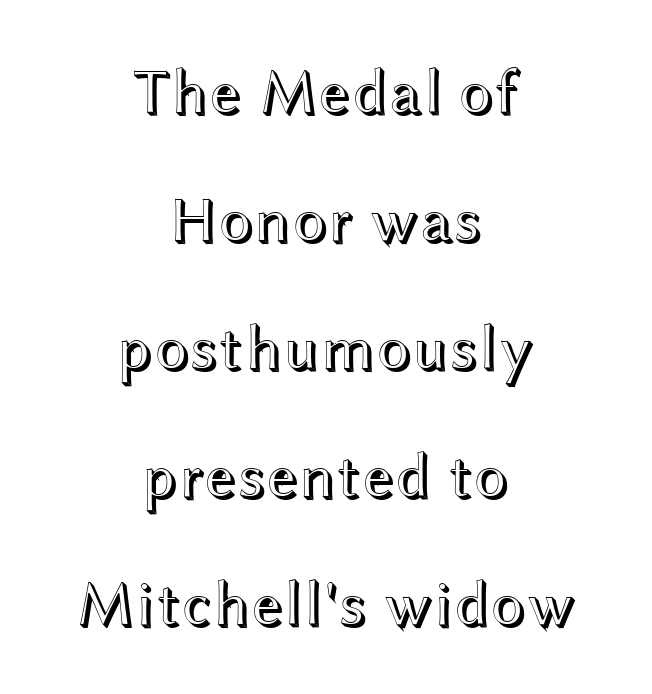
{"italic": "no", "width": "wide", "x_height": "medium", "monospaced": "no", "underline": "no", "align": "center", "line_spacing": "loose", "line_spacing_ratio": 2.0, "letter_spacing": "normal", "letter_spacing_em": 0.0, "glyph_px": 64}
